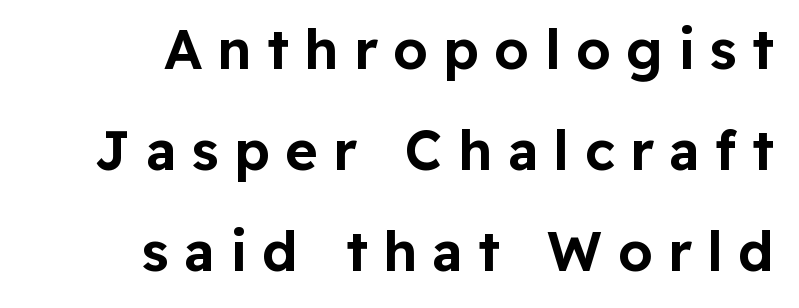
{"serif": "no", "italic": "no", "width": "normal", "stroke_contrast": "low", "x_height": "medium", "monospaced": "no", "underline": "no", "align": "right", "line_spacing_ratio": 1.84, "letter_spacing": "wide", "letter_spacing_em": 0.28, "glyph_px": 55}
